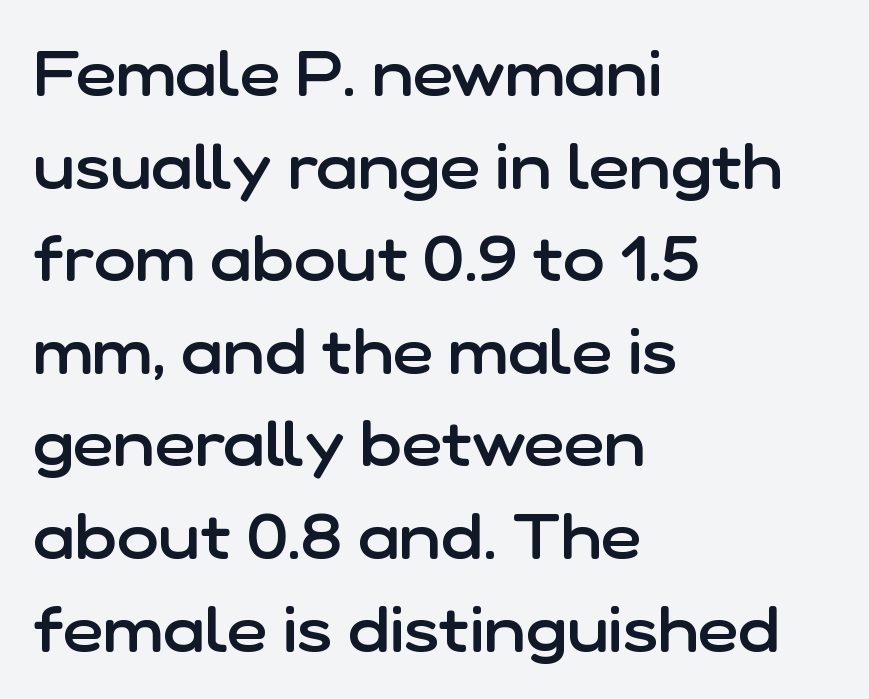
Q: Is the text bold? A: Semi-bold.
Q: Is the text italic (slanted)? A: No, it is upright.
Q: Is the typeface a serif or a sans-serif typeface? A: Sans-serif.
Q: Is the text underlined? A: No.
Q: How is the paragraph aligned? A: Left-aligned.
Q: Is the spacing between letters normal or unusually wide? A: Normal.
Q: Is the spacing between lines tight, normal or loose? A: Normal.
Q: Width (condensed, normal, or wide)? A: Normal.
Q: Stroke contrast? A: Low.
Q: x-height? A: Medium.
Q: Monospaced? A: No.
